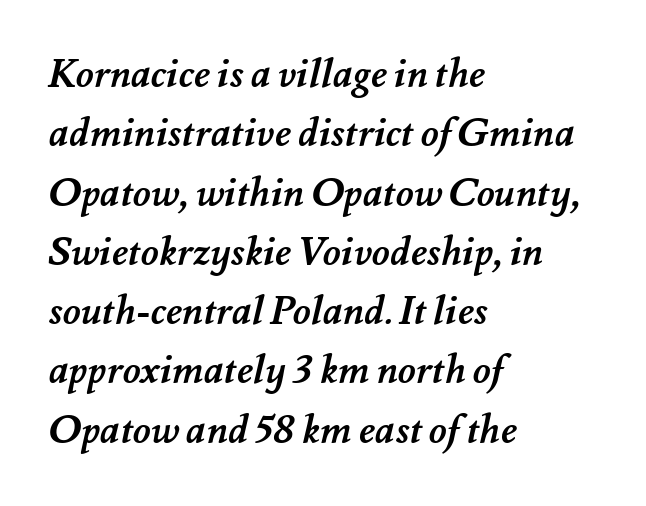
The image shows 39 px semibold type; set left-aligned, normal line spacing (1.52x), normal letter spacing, not underlined; medium stroke contrast and a small x-height.
